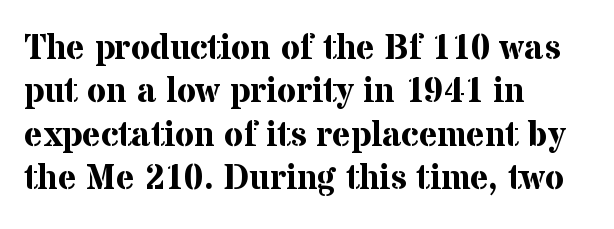
{"serif": "yes", "italic": "no", "bold": "yes", "weight": "bold", "width": "normal", "stroke_contrast": "medium", "x_height": "medium", "monospaced": "no", "underline": "no", "align": "left", "line_spacing_ratio": 1.24, "letter_spacing": "normal", "letter_spacing_em": 0.0, "glyph_px": 35}
